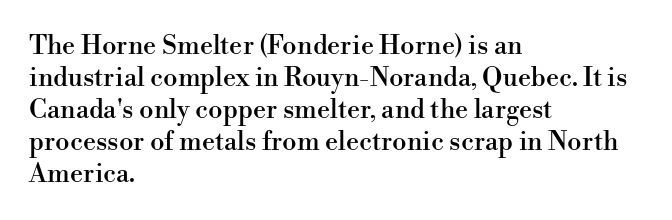
{"italic": "no", "underline": "no", "align": "left", "line_spacing_ratio": 1.23, "letter_spacing": "normal", "letter_spacing_em": 0.0, "glyph_px": 26}
